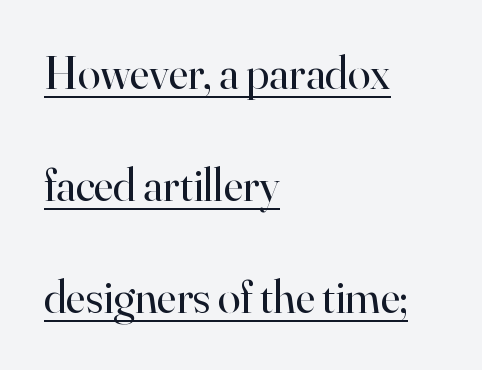
Q: Is the text bold? A: No.
Q: Is the text italic (slanted)? A: No, it is upright.
Q: Is the typeface a serif or a sans-serif typeface? A: Serif.
Q: Is the text underlined? A: Yes.
Q: How is the paragraph aligned? A: Left-aligned.
Q: Is the spacing between letters normal or unusually wide? A: Normal.
Q: Is the spacing between lines tight, normal or loose? A: Loose.
Q: Width (condensed, normal, or wide)? A: Normal.
Q: Stroke contrast? A: High.
Q: x-height? A: Small.
Q: Monospaced? A: No.
